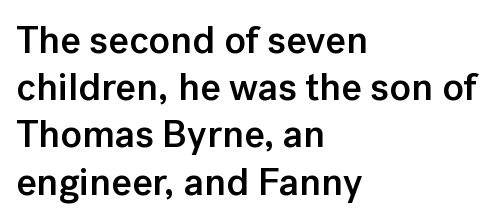
The type sits square on the baseline with zero lean. Between one letter and the next there's only the usual sliver of space. Has an underline been added? It has not. Every letter is mildly thick-stroked: semibold rather than bold.
